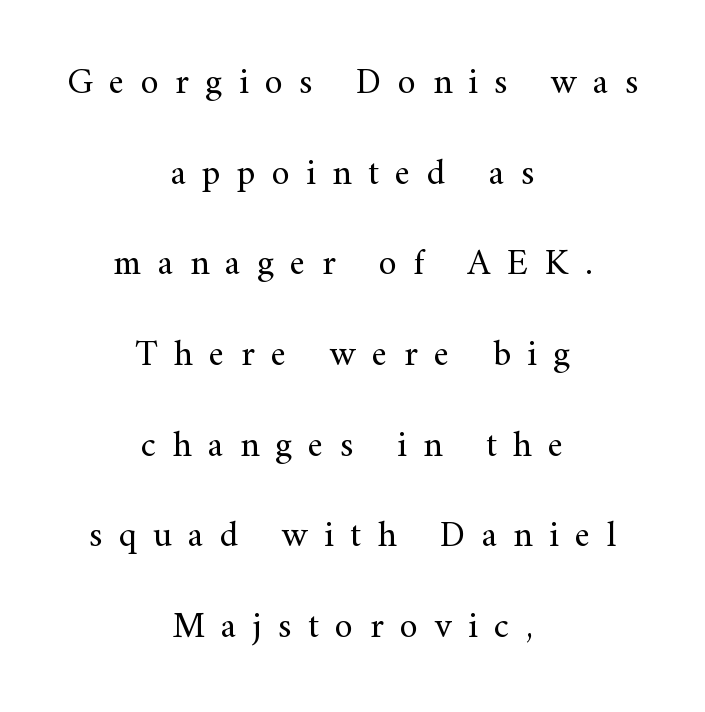
Q: Is the text bold? A: No.
Q: Is the text italic (slanted)? A: No, it is upright.
Q: Is the typeface a serif or a sans-serif typeface? A: Serif.
Q: Is the text underlined? A: No.
Q: How is the paragraph aligned? A: Centered.
Q: Is the spacing between letters normal or unusually wide? A: Unusually wide.
Q: Is the spacing between lines tight, normal or loose? A: Loose.
Q: Width (condensed, normal, or wide)? A: Normal.
Q: Stroke contrast? A: Medium.
Q: x-height? A: Small.
Q: Monospaced? A: No.
